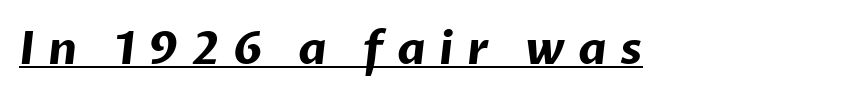
Plenty of ink on the page — the face is bold. This rendering employs a face without finishing strokes, i.e., a sans-serif. Here the designer chose a conventional face with non-uniform glyph widths. Spacing between characters has been opened up far beyond the box default. The specimen includes a rule beneath the text block's lines.
